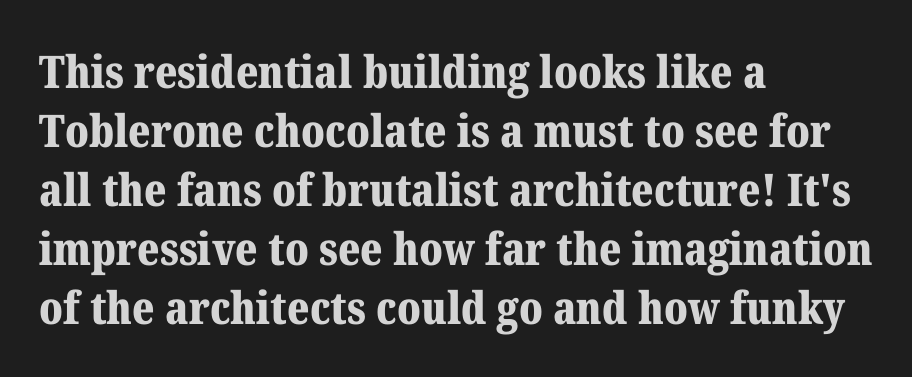
{"serif": "yes", "italic": "no", "bold": "yes", "weight": "bold", "width": "normal", "stroke_contrast": "medium", "x_height": "medium", "monospaced": "no", "underline": "no", "align": "left", "line_spacing": "normal", "line_spacing_ratio": 1.31, "letter_spacing": "normal", "letter_spacing_em": 0.0, "glyph_px": 45}
